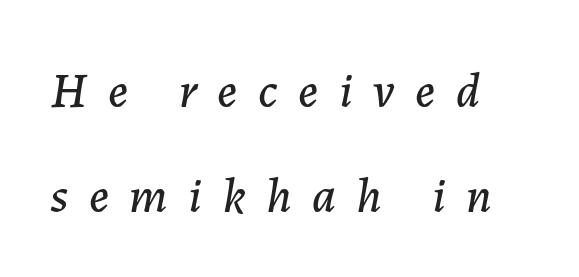
The image shows 49 px text type, italic (leaning right); set left-aligned, loose line spacing (2.14x), unusually wide letter spacing (+0.42 em), not underlined; low stroke contrast and a medium x-height.
